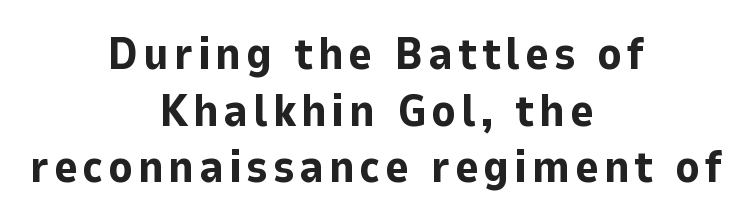
The image shows 45 px bold sans-serif type, upright; set centered, normal line spacing (1.26x), not underlined; low stroke contrast and a medium x-height.
